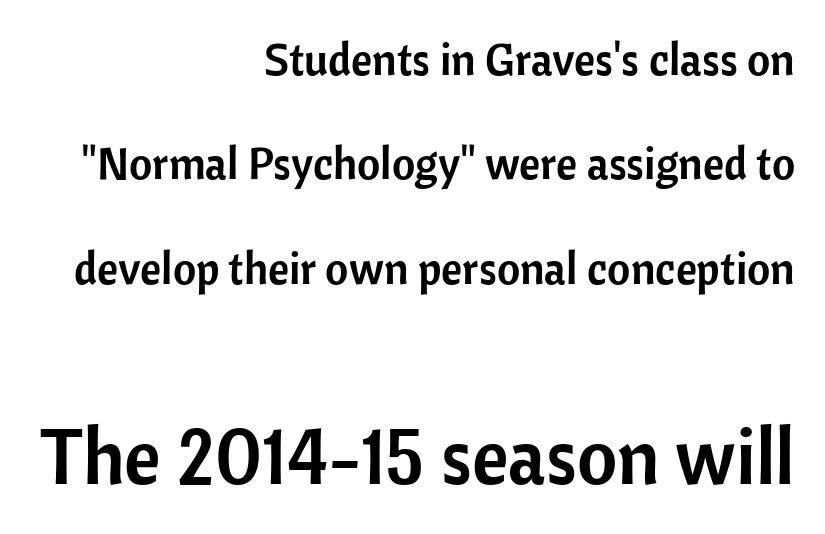
{"serif": "no", "italic": "no", "width": "normal", "stroke_contrast": "low", "x_height": "medium", "monospaced": "no", "underline": "no", "align": "right", "line_spacing": "loose", "line_spacing_ratio": 2.32, "letter_spacing": "normal", "letter_spacing_em": 0.0, "larger_block": "second", "size_ratio": 1.73, "glyph_px": 78}
